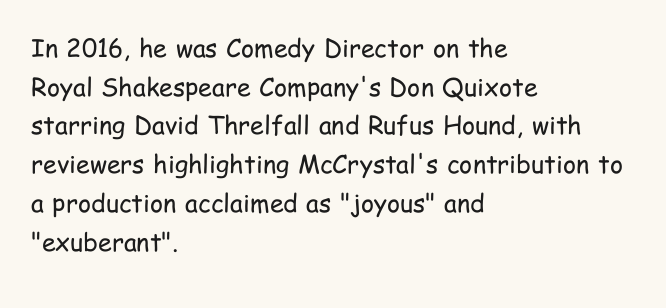
Notice how descenders clear the ascenders below comfortably — that's standard leading. Posture: vertical. Letter spacing: default. This rendering uses left alignment, leaving the right contour irregular.
